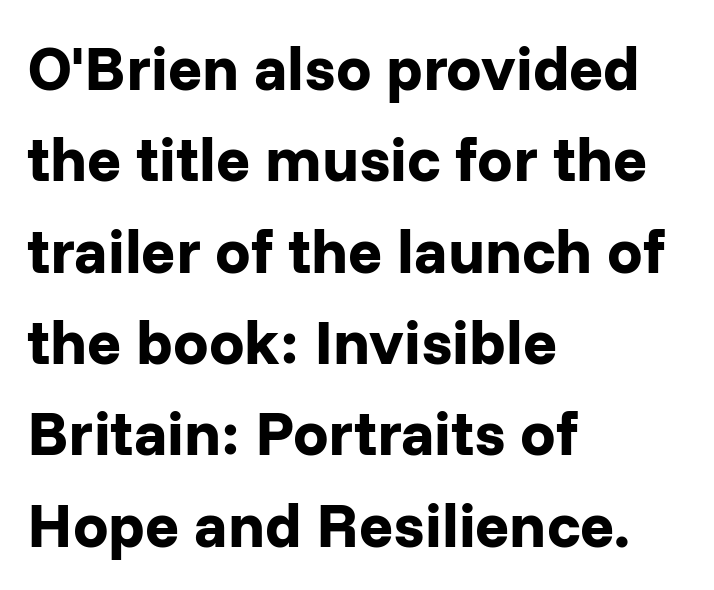
The image shows 63 px bold sans-serif type, upright; set left-aligned, normal line spacing (1.45x), normal letter spacing, not underlined; low stroke contrast and a medium x-height.
